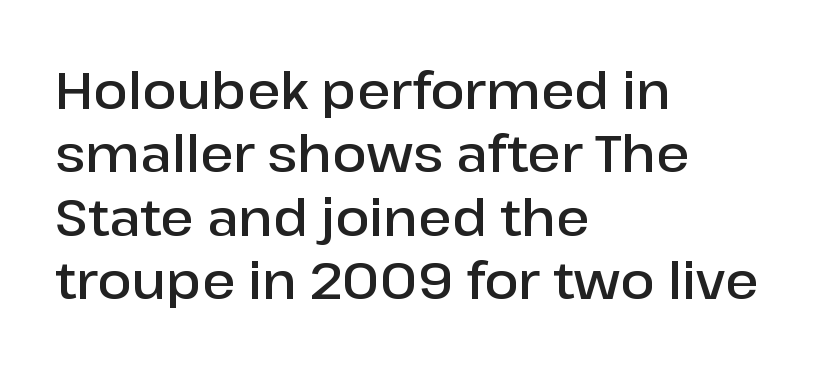
The face used here is rendered with its standard letterfit. A student would call this left alignment; a typographer would say flush left, rag right. This is the regular roman posture of the typeface. The words here are not underlined.
